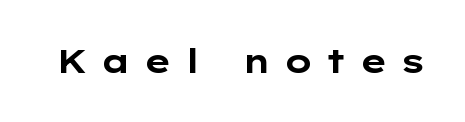
The image shows 33 px bold, wide sans-serif type, upright; set unusually wide letter spacing (+0.38 em), not underlined; low stroke contrast and a medium x-height.
